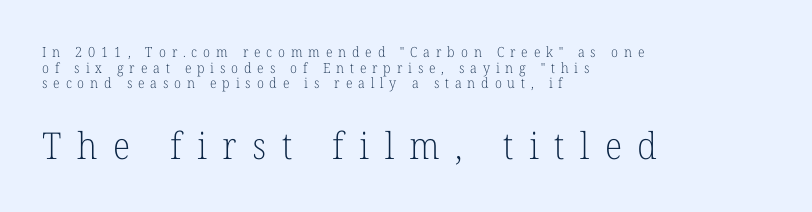
{"serif": "yes", "italic": "no", "bold": "no", "weight": "light", "width": "normal", "stroke_contrast": "low", "x_height": "medium", "monospaced": "no", "underline": "no", "align": "left", "line_spacing": "tight", "line_spacing_ratio": 1.12, "letter_spacing": "wide", "letter_spacing_em": 0.42, "larger_block": "second", "size_ratio": 2.64, "glyph_px": 37}
